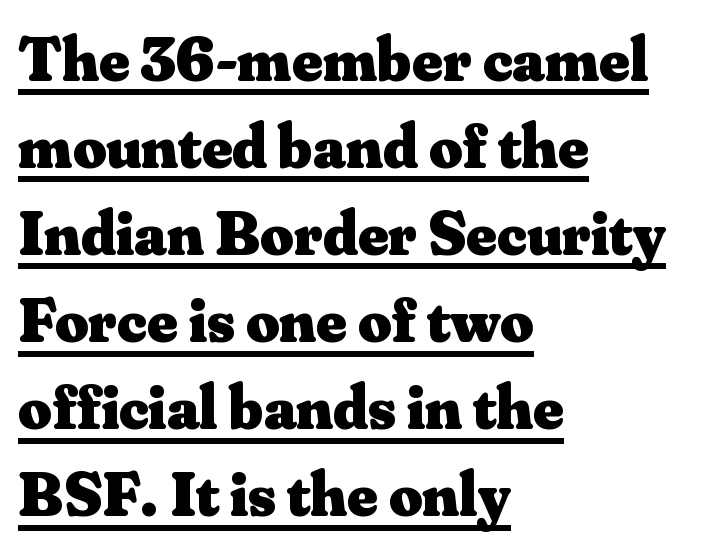
Q: Is the text bold? A: Yes.
Q: Is the text italic (slanted)? A: No, it is upright.
Q: Is the typeface a serif or a sans-serif typeface? A: Serif.
Q: Is the text underlined? A: Yes.
Q: How is the paragraph aligned? A: Left-aligned.
Q: Is the spacing between letters normal or unusually wide? A: Normal.
Q: Is the spacing between lines tight, normal or loose? A: Normal.
Q: Width (condensed, normal, or wide)? A: Normal.
Q: Stroke contrast? A: Medium.
Q: x-height? A: Small.
Q: Monospaced? A: No.
